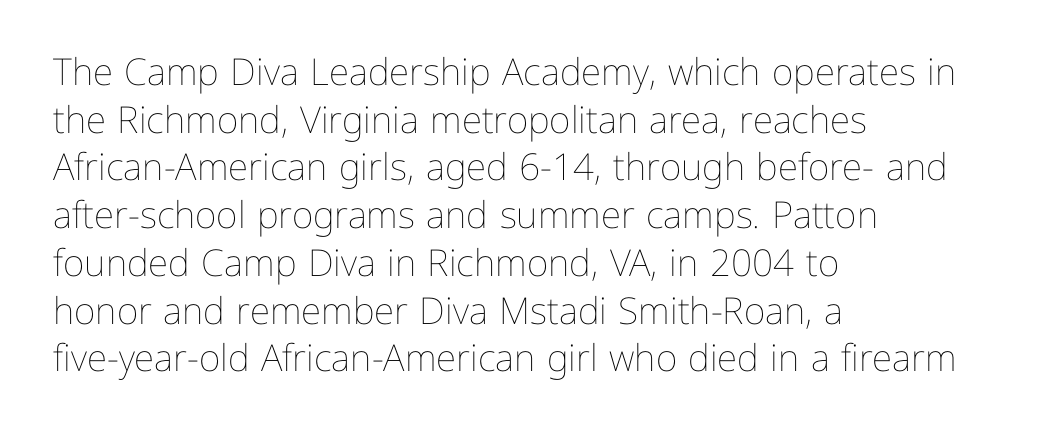
Q: Is the text bold? A: No.
Q: Is the text italic (slanted)? A: No, it is upright.
Q: Is the text underlined? A: No.
Q: How is the paragraph aligned? A: Left-aligned.
Q: Is the spacing between letters normal or unusually wide? A: Normal.
Q: Is the spacing between lines tight, normal or loose? A: Normal.
Q: Width (condensed, normal, or wide)? A: Normal.
Q: Stroke contrast? A: Low.
Q: x-height? A: Medium.
Q: Monospaced? A: No.
